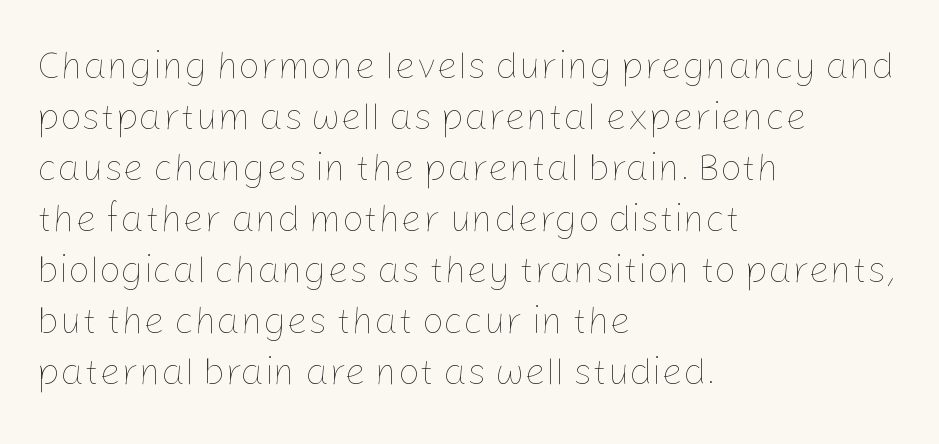
{"italic": "no", "bold": "no", "weight": "thin", "width": "normal", "stroke_contrast": "low", "x_height": "medium", "monospaced": "no", "underline": "no", "align": "left", "line_spacing": "normal", "line_spacing_ratio": 1.34, "letter_spacing": "normal", "letter_spacing_em": 0.0, "glyph_px": 38}
